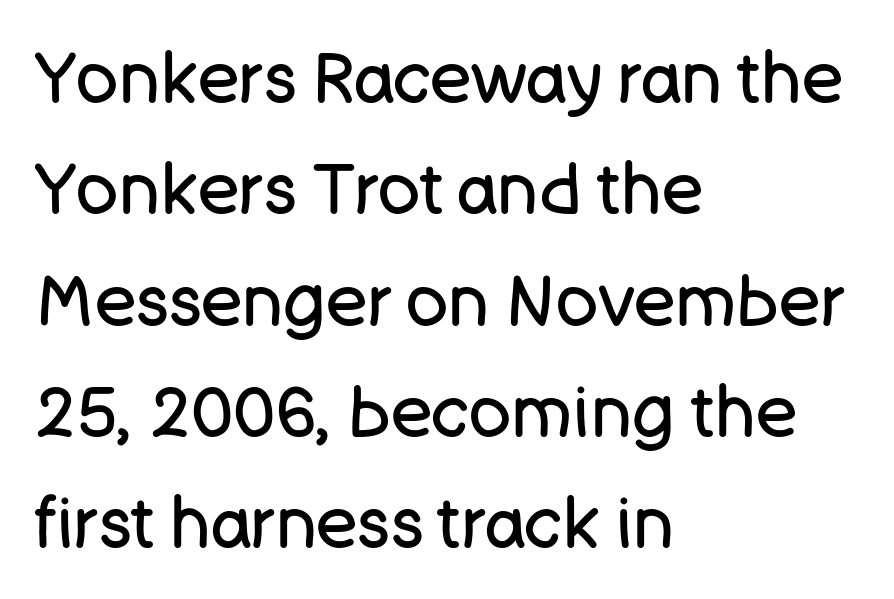
Anything drawn beneath the words? Only blank space. The rendering uses a moderate line-height, typical for paragraphs. Is the type heavy? It reads as light-to-regular instead. The rendering shows plain stroke endings on the letterforms — a sans-serif design. The passage shown has conventional tracking throughout. Is there any slant? The stems are plumb.
